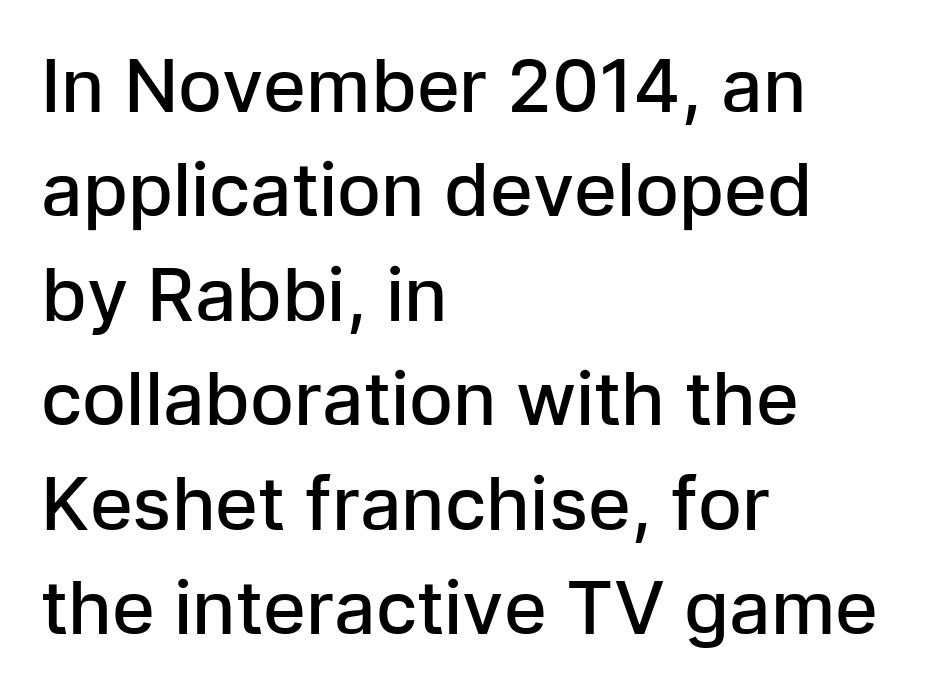
The image shows 73 px semibold sans-serif type, upright; set left-aligned, normal line spacing (1.43x), normal letter spacing, not underlined; low stroke contrast and a medium x-height.
